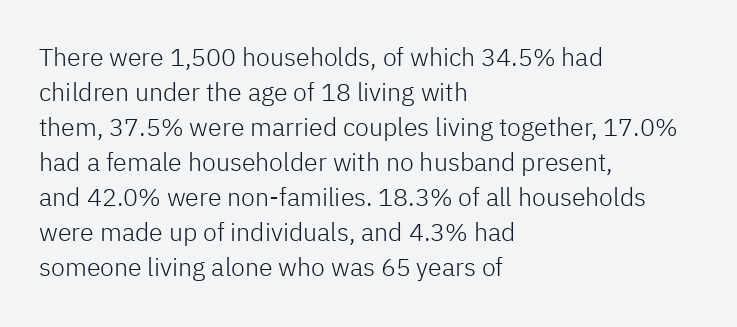
The image shows 25 px text type, upright; set left-aligned, normal line spacing (1.4x), normal letter spacing, not underlined.
